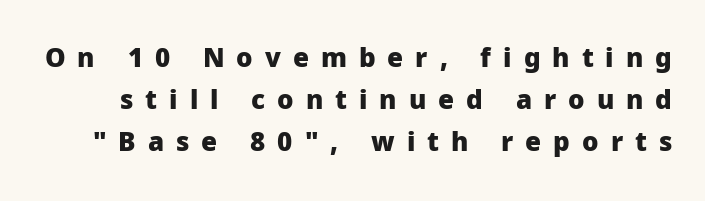
Q: Is the text bold? A: Yes.
Q: Is the text italic (slanted)? A: No, it is upright.
Q: Is the text underlined? A: No.
Q: Is the spacing between letters normal or unusually wide? A: Unusually wide.
Q: Is the spacing between lines tight, normal or loose? A: Normal.
